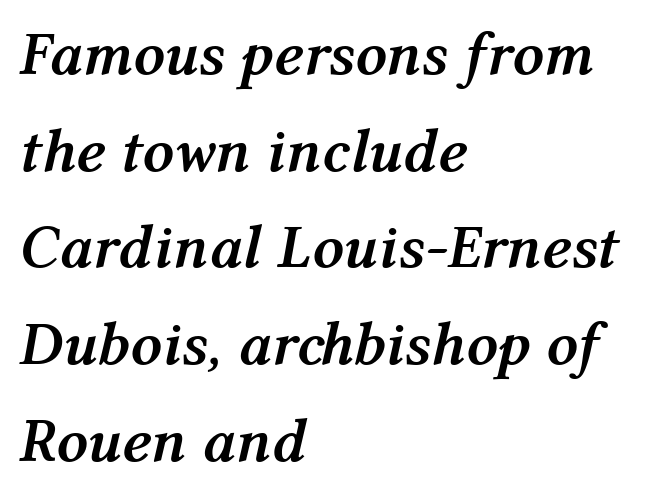
Horizontally, the lines are justified to the leading edge only. This is oblique type, the kind used for emphasis or titles. Each row of text sits above clean, open space. Think of a printed novel: that variable character pitch is what you see here.
